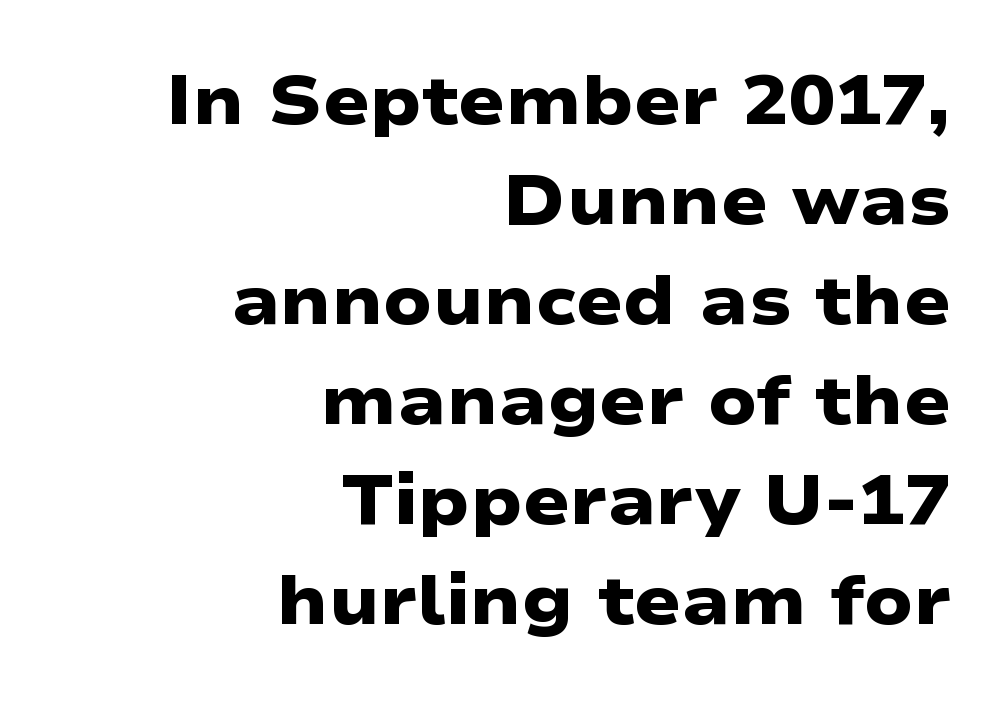
{"serif": "no", "bold": "yes", "weight": "heavy", "width": "wide", "stroke_contrast": "low", "x_height": "medium", "monospaced": "no", "underline": "no", "align": "right", "line_spacing": "normal", "line_spacing_ratio": 1.45, "letter_spacing": "normal", "letter_spacing_em": 0.0, "glyph_px": 69}
